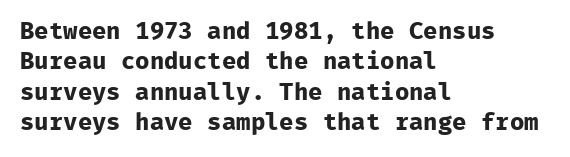
The image shows 24 px bold type, upright; set left-aligned, normal line spacing (1.27x), normal letter spacing, not underlined.
